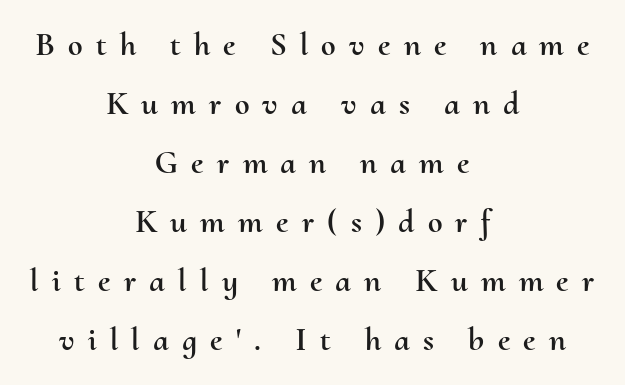
{"italic": "no", "width": "normal", "stroke_contrast": "medium", "x_height": "small", "monospaced": "no", "underline": "no", "align": "center", "line_spacing_ratio": 1.79, "letter_spacing": "wide", "letter_spacing_em": 0.4, "glyph_px": 33}
